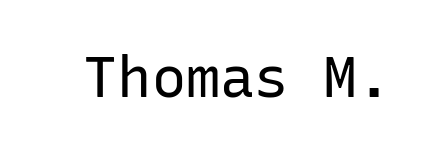
The image shows 57 px regular-weight sans-serif type, upright, monospaced; set normal letter spacing, not underlined; low stroke contrast and a medium x-height.
